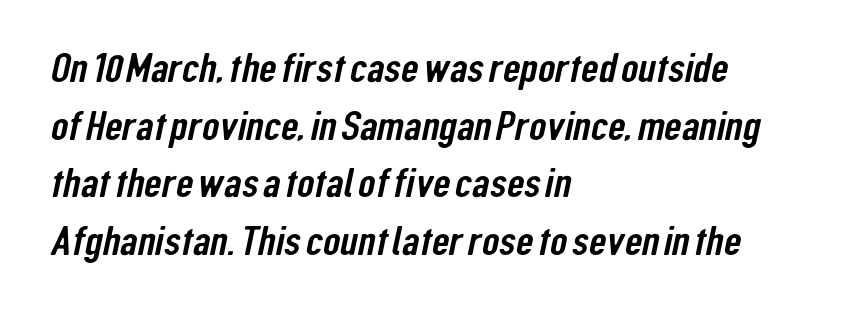
{"serif": "no", "width": "condensed", "stroke_contrast": "low", "x_height": "medium", "monospaced": "no", "underline": "no", "align": "left", "line_spacing": "normal", "line_spacing_ratio": 1.44, "letter_spacing": "normal", "letter_spacing_em": 0.0, "glyph_px": 40}
